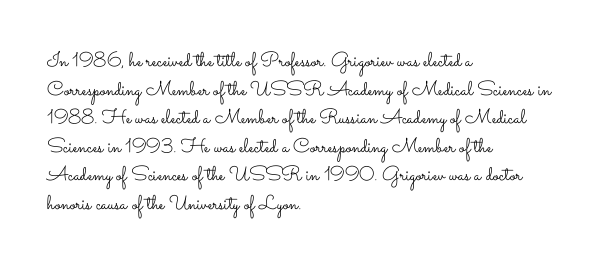
Q: Is the text bold? A: No.
Q: Is the text italic (slanted)? A: Yes.
Q: Is the text underlined? A: No.
Q: How is the paragraph aligned? A: Left-aligned.
Q: Is the spacing between letters normal or unusually wide? A: Normal.
Q: Is the spacing between lines tight, normal or loose? A: Normal.
